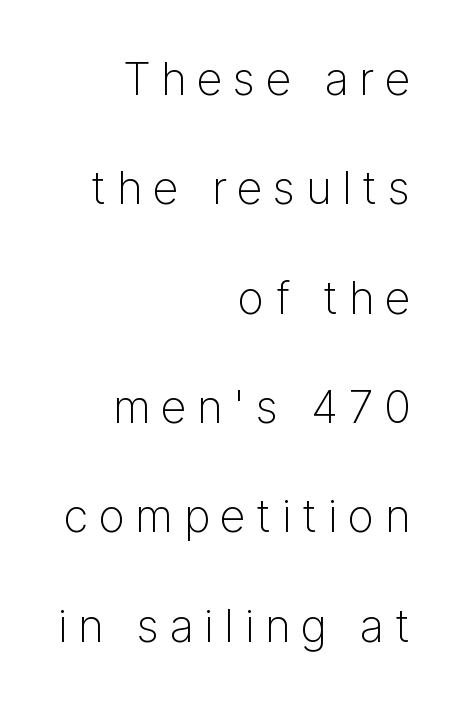
{"serif": "no", "italic": "no", "bold": "no", "weight": "light", "width": "normal", "stroke_contrast": "low", "x_height": "medium", "monospaced": "no", "underline": "no", "align": "right", "line_spacing": "loose", "line_spacing_ratio": 2.43, "letter_spacing": "wide", "letter_spacing_em": 0.24, "glyph_px": 45}
